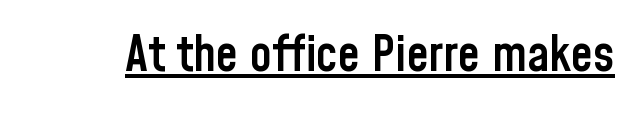
{"serif": "no", "italic": "no", "bold": "semi", "weight": "semibold", "width": "condensed", "stroke_contrast": "low", "x_height": "medium", "monospaced": "no", "underline": "yes", "letter_spacing": "normal", "letter_spacing_em": 0.0, "glyph_px": 50}
